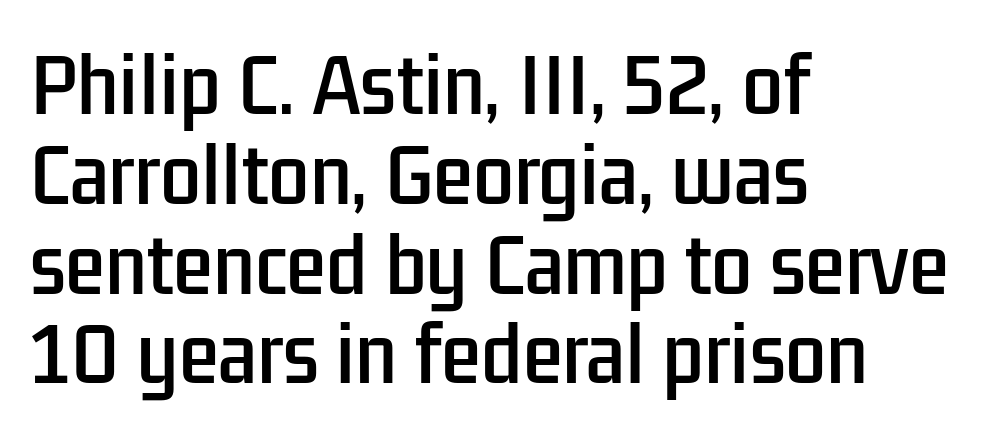
{"serif": "no", "italic": "no", "width": "condensed", "stroke_contrast": "low", "x_height": "medium", "monospaced": "no", "underline": "no", "align": "left", "line_spacing_ratio": 1.23, "letter_spacing": "normal", "letter_spacing_em": 0.0, "glyph_px": 73}
